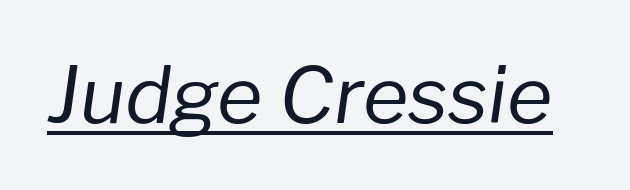
The image shows 78 px regular-weight type, italic (leaning right); set normal letter spacing, underlined; low stroke contrast and a medium x-height.
